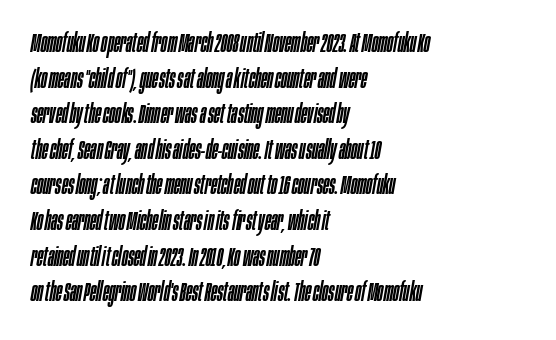
{"italic": "yes", "lean": "right", "slant_degrees": 10, "underline": "no", "align": "left", "line_spacing": "normal", "line_spacing_ratio": 1.37, "letter_spacing": "normal", "letter_spacing_em": 0.0, "glyph_px": 26}
